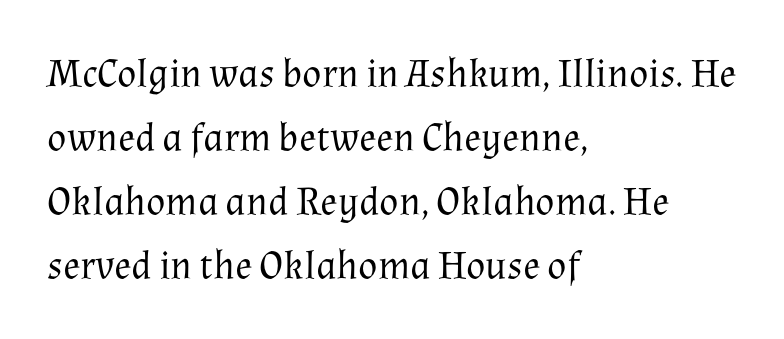
Q: Is the text bold? A: No.
Q: Is the text italic (slanted)? A: No, it is upright.
Q: Is the typeface a serif or a sans-serif typeface? A: Serif.
Q: Is the text underlined? A: No.
Q: How is the paragraph aligned? A: Left-aligned.
Q: Is the spacing between letters normal or unusually wide? A: Normal.
Q: Is the spacing between lines tight, normal or loose? A: Normal.
Q: Width (condensed, normal, or wide)? A: Normal.
Q: Stroke contrast? A: Medium.
Q: x-height? A: Medium.
Q: Monospaced? A: No.
